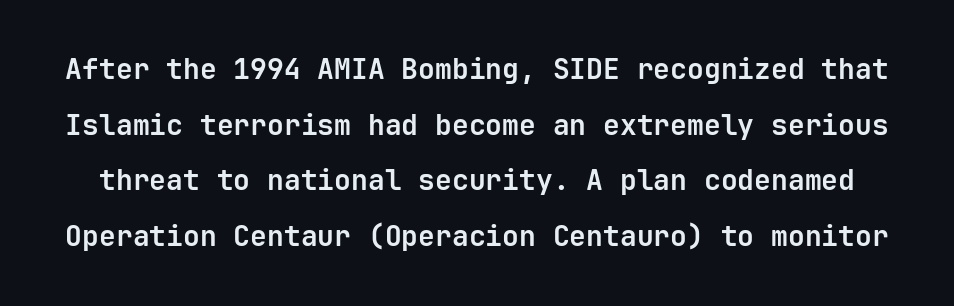
Q: Is the text bold? A: Yes.
Q: Is the text italic (slanted)? A: No, it is upright.
Q: Is the typeface a serif or a sans-serif typeface? A: Sans-serif.
Q: Is the text underlined? A: No.
Q: Is the spacing between letters normal or unusually wide? A: Normal.
Q: Is the spacing between lines tight, normal or loose? A: Loose.
Q: Width (condensed, normal, or wide)? A: Normal.
Q: Stroke contrast? A: Low.
Q: x-height? A: Medium.
Q: Monospaced? A: Yes.
